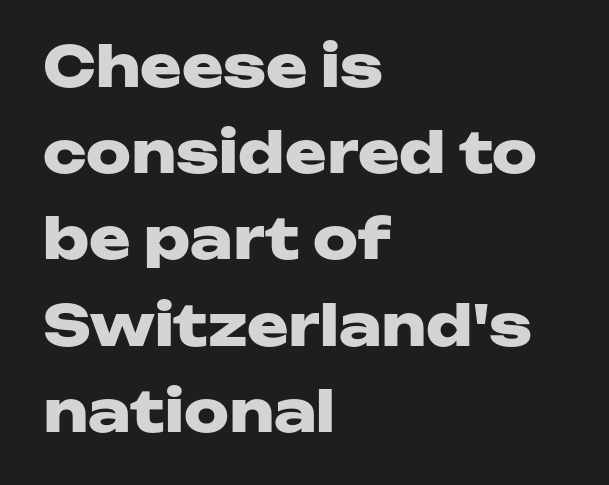
Q: Is the text bold? A: Yes.
Q: Is the text italic (slanted)? A: No, it is upright.
Q: Is the typeface a serif or a sans-serif typeface? A: Sans-serif.
Q: Is the text underlined? A: No.
Q: How is the paragraph aligned? A: Left-aligned.
Q: Is the spacing between letters normal or unusually wide? A: Normal.
Q: Is the spacing between lines tight, normal or loose? A: Normal.
Q: Width (condensed, normal, or wide)? A: Wide.
Q: Stroke contrast? A: Low.
Q: x-height? A: Medium.
Q: Monospaced? A: No.
